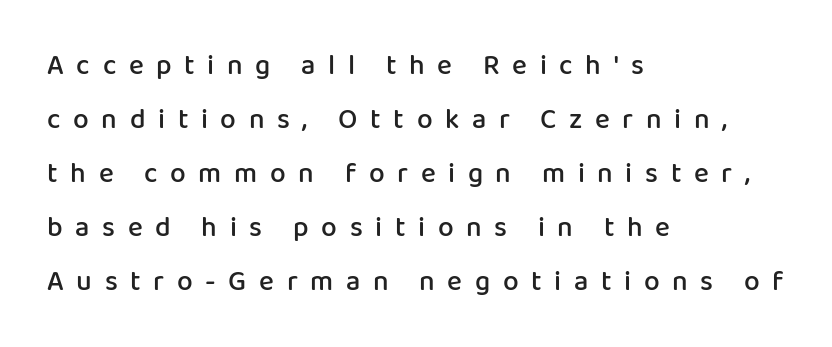
Spacing verdict: proportional, widths tailored to each character. Leading: increased. Short and long lines alike share a common starting point at left. Characters remain perfectly vertical along every line.
